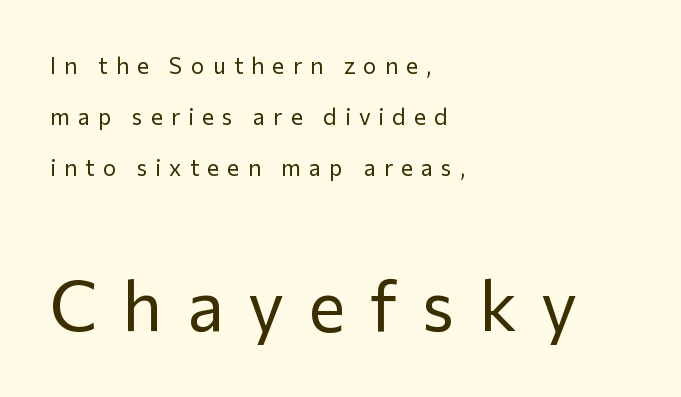
The image shows 70 px regular-weight sans-serif type, upright; set left-aligned, loose line spacing (2.22x), unusually wide letter spacing (+0.35 em), not underlined; the second (bottom) block is 3.04x larger; low stroke contrast and a medium x-height.
